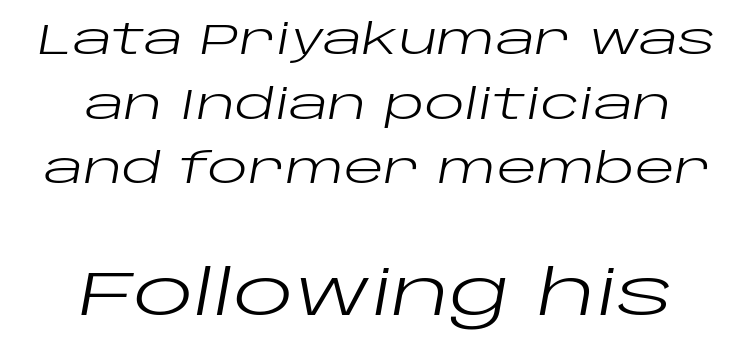
Q: Is the text bold? A: No.
Q: Is the text italic (slanted)? A: Yes, it leans right by about 10 degrees.
Q: Is the text underlined? A: No.
Q: How is the paragraph aligned? A: Centered.
Q: Is the spacing between letters normal or unusually wide? A: Normal.
Q: Is the spacing between lines tight, normal or loose? A: Normal.
Q: Which block of text is set in a larger size, the first (top) or the second (bottom)? A: The second (bottom) one.
Q: Width (condensed, normal, or wide)? A: Wide.
Q: Stroke contrast? A: Low.
Q: x-height? A: Large.
Q: Monospaced? A: No.
